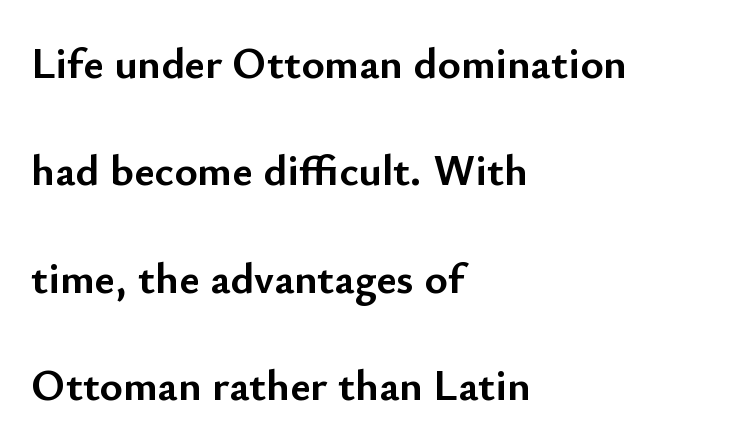
{"serif": "no", "italic": "no", "bold": "yes", "weight": "semibold", "width": "normal", "stroke_contrast": "low", "x_height": "small", "monospaced": "no", "underline": "no", "align": "left", "line_spacing": "loose", "line_spacing_ratio": 2.44, "letter_spacing": "normal", "letter_spacing_em": 0.0, "glyph_px": 44}
